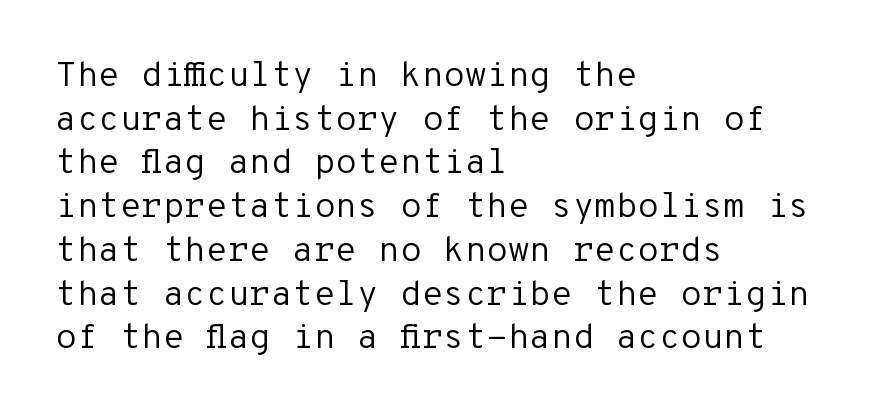
Q: Is the text bold? A: No.
Q: Is the text italic (slanted)? A: No, it is upright.
Q: Is the typeface a serif or a sans-serif typeface? A: Sans-serif.
Q: Is the text underlined? A: No.
Q: How is the paragraph aligned? A: Left-aligned.
Q: Is the spacing between letters normal or unusually wide? A: Normal.
Q: Is the spacing between lines tight, normal or loose? A: Normal.
Q: Width (condensed, normal, or wide)? A: Normal.
Q: Stroke contrast? A: Low.
Q: x-height? A: Medium.
Q: Monospaced? A: Yes.
